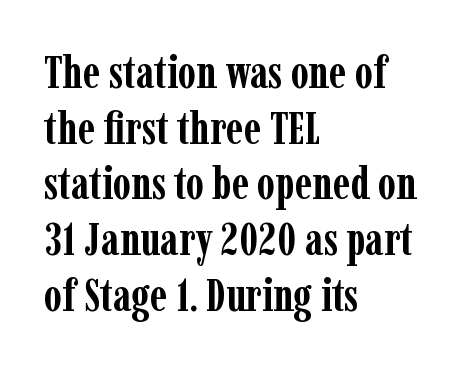
The image shows 46 px semibold, condensed serif type, upright; set left-aligned, line spacing 1.21x, normal letter spacing, not underlined; low stroke contrast and a medium x-height.
